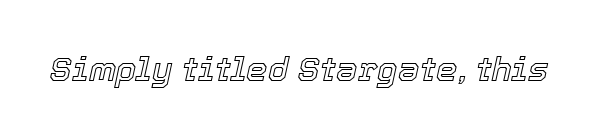
Honestly, there is no underline to notice here at all. In terms of letterspacing, this is plain default setting. These lines were composed using italics. These lines are rendered in a variable-pitch font.
